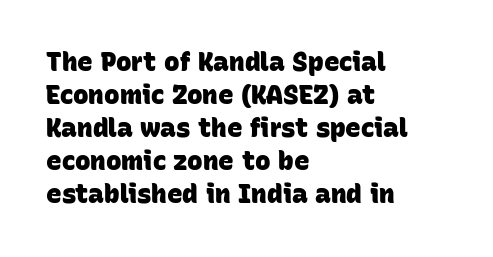
Does the leading feel generous? No, just average. Letters rest on an invisible, unmarked baseline. The glyphs have the mass of a bold cut. Typeset ragged right — the left edge is the straight one.
